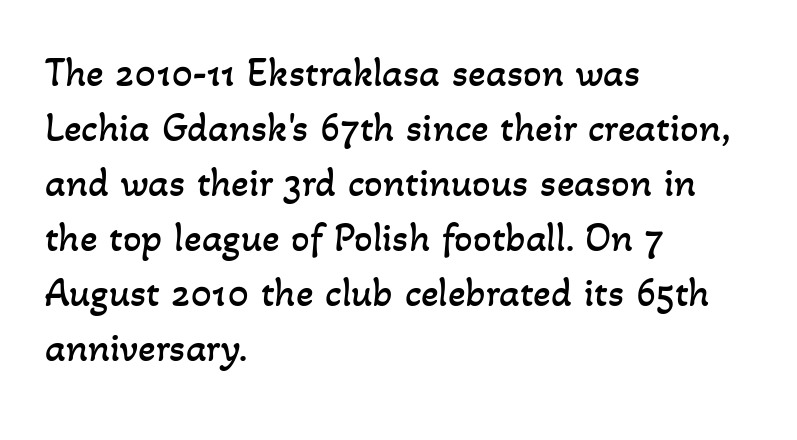
Q: Is the text bold? A: No.
Q: Is the text underlined? A: No.
Q: How is the paragraph aligned? A: Left-aligned.
Q: Is the spacing between letters normal or unusually wide? A: Normal.
Q: Is the spacing between lines tight, normal or loose? A: Normal.
Q: Width (condensed, normal, or wide)? A: Normal.
Q: Stroke contrast? A: Low.
Q: x-height? A: Small.
Q: Monospaced? A: No.
